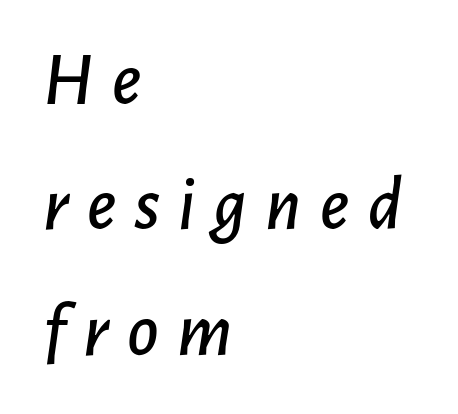
The ragged edge is on the right, which tells us the setting is flush left. This sample has the flowing, uneven cadence of proportional lettering. Rows of type keep a routine distance in the vertical direction. Anything drawn beneath the words? Only blank space.
